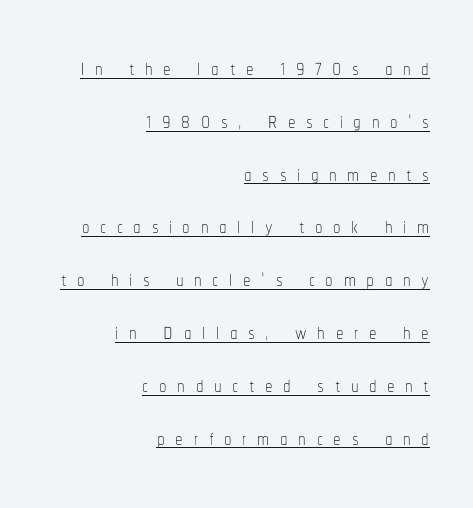
Note the varied advance widths — an 'i' is clearly narrower than an 'm'. This is not heavy type; no bold has been used. This sample is right-justified, so line beginnings fall wherever the words allow. The axis of the letterforms is exactly vertical.
